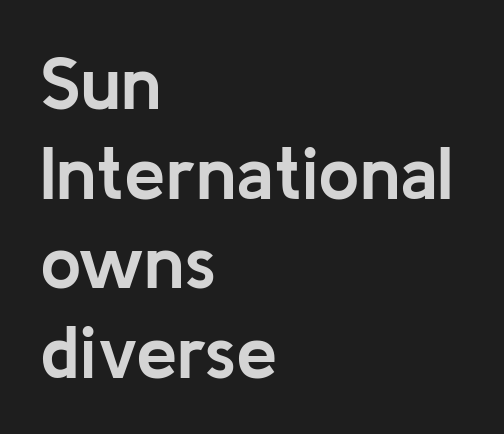
The image shows 74 px semibold sans-serif type, upright; set left-aligned, line spacing 1.21x, normal letter spacing, not underlined; low stroke contrast and a medium x-height.
